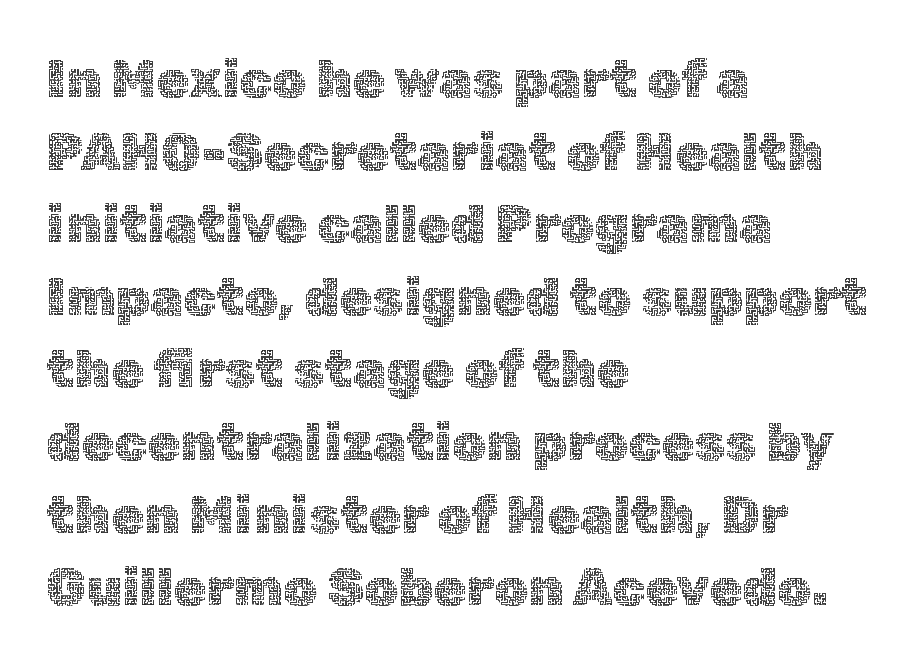
{"italic": "no", "bold": "no", "weight": "thin", "width": "normal", "x_height": "medium", "monospaced": "no", "underline": "no", "align": "left", "line_spacing": "normal", "line_spacing_ratio": 1.37, "letter_spacing": "normal", "letter_spacing_em": 0.0, "glyph_px": 53}
